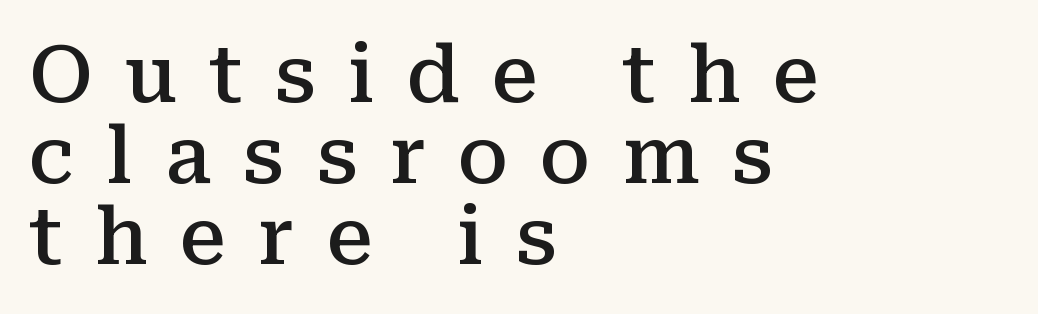
{"serif": "yes", "italic": "no", "bold": "semi", "weight": "semibold", "width": "normal", "stroke_contrast": "medium", "x_height": "medium", "monospaced": "no", "underline": "no", "align": "left", "line_spacing": "tight", "line_spacing_ratio": 1.04, "letter_spacing": "wide", "letter_spacing_em": 0.41, "glyph_px": 78}
